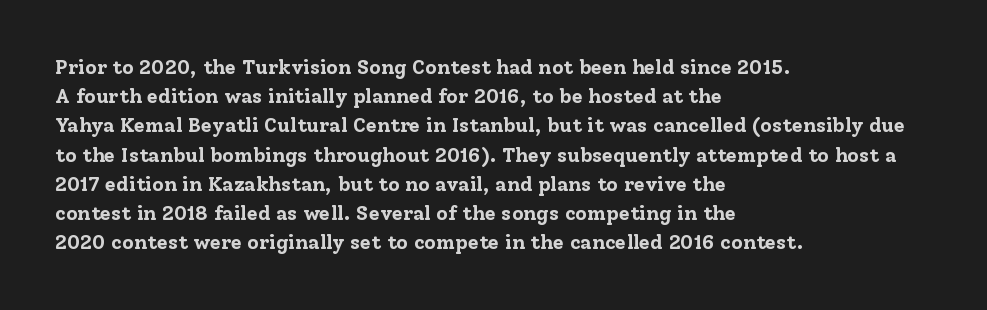
The glyphs are unaccompanied by any horizontal stroke below them. Line spacing here is normal. It's the straight-up-and-down kind of type. A dark, heavy texture on the line: the type is bold. The text block is weighted toward the left margin, trailing off unevenly rightward. Characters follow at the spacing the type designer built in.
